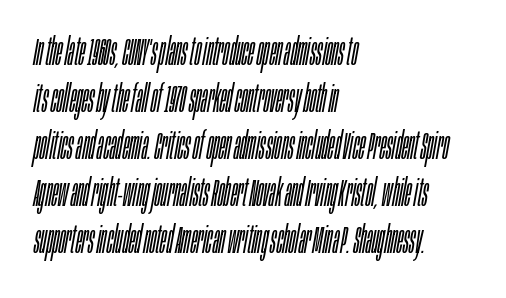
The image shows 38 px light, condensed type, italic (leaning right); set left-aligned, line spacing 1.24x, normal letter spacing, not underlined; low stroke contrast and a large x-height.
